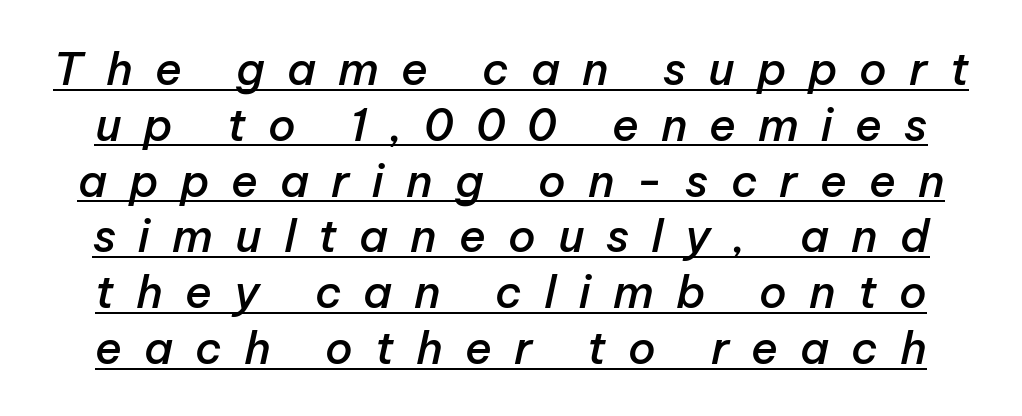
{"italic": "yes", "lean": "right", "slant_degrees": 12, "bold": "semi", "weight": "semibold", "width": "normal", "stroke_contrast": "low", "x_height": "medium", "monospaced": "no", "underline": "yes", "line_spacing_ratio": 1.24, "letter_spacing": "wide", "letter_spacing_em": 0.49, "glyph_px": 45}
